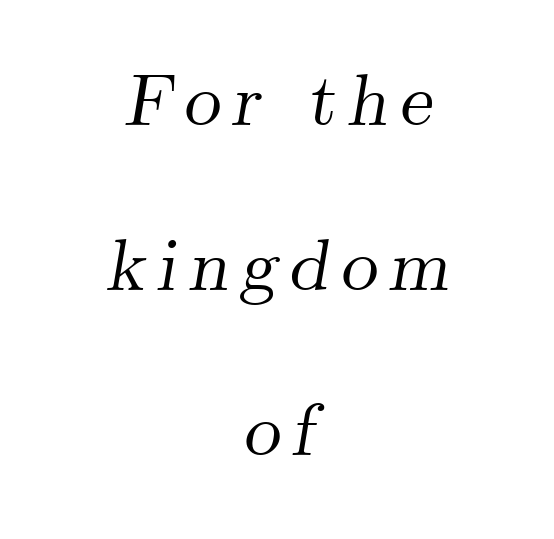
The image shows 74 px serif type, italic (leaning right); set centered, loose line spacing (2.23x), not underlined; medium stroke contrast and a small x-height.
